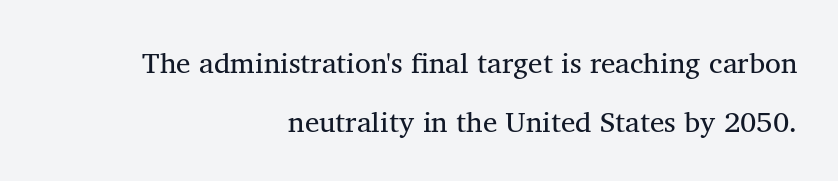
Q: Is the text bold? A: No.
Q: Is the text italic (slanted)? A: No, it is upright.
Q: Is the typeface a serif or a sans-serif typeface? A: Serif.
Q: Is the text underlined? A: No.
Q: How is the paragraph aligned? A: Right-aligned.
Q: Is the spacing between letters normal or unusually wide? A: Normal.
Q: Is the spacing between lines tight, normal or loose? A: Loose.
Q: Width (condensed, normal, or wide)? A: Normal.
Q: Stroke contrast? A: Medium.
Q: x-height? A: Medium.
Q: Monospaced? A: No.
